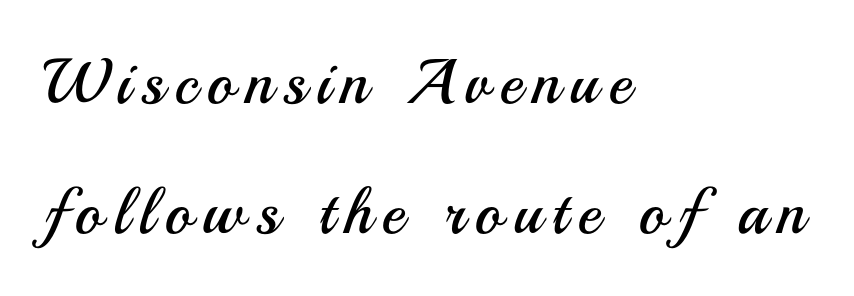
The image shows 63 px regular-weight sans-serif type; set left-aligned, loose line spacing (2.07x), not underlined; medium stroke contrast and a small x-height.
